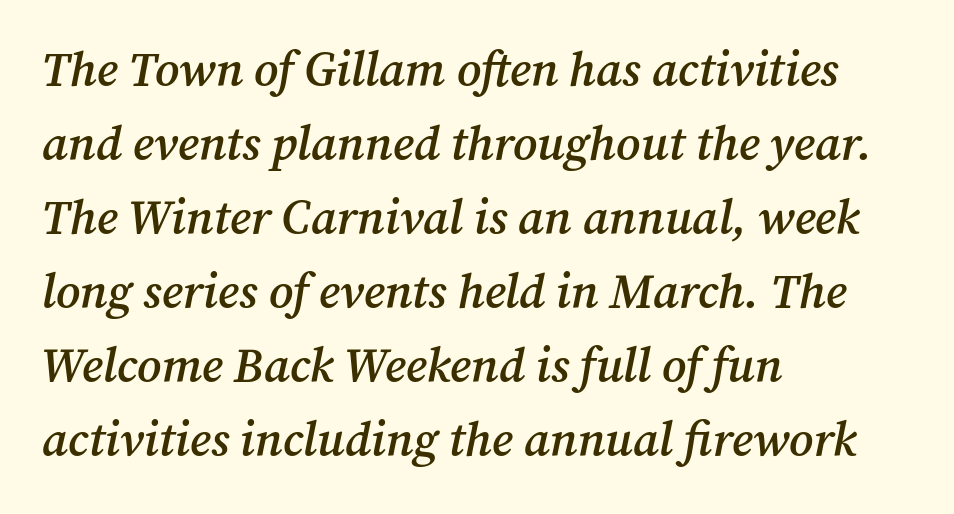
The tracking reads as untouched default to a designer's eye. Rendered with sloped, italic letterforms. The face used here is seriffed, in the tradition of book romans. You could not count columns in this text — the font is proportionally spaced. The zone under the glyphs is completely vacant.
